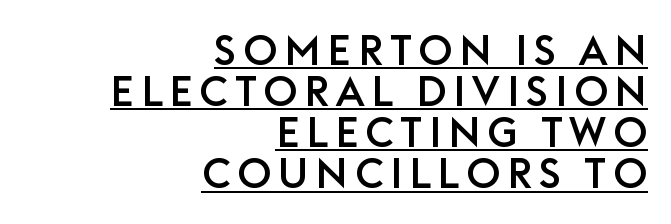
{"serif": "no", "italic": "no", "width": "normal", "stroke_contrast": "low", "x_height": "large", "monospaced": "no", "underline": "yes", "align": "right", "line_spacing": "tight", "line_spacing_ratio": 0.98, "glyph_px": 42}
